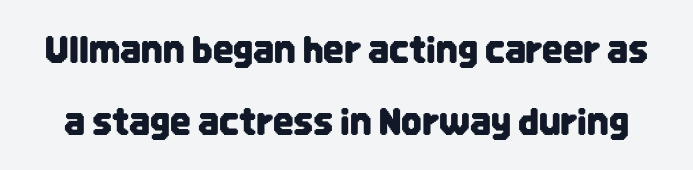
{"serif": "no", "italic": "no", "width": "condensed", "stroke_contrast": "low", "x_height": "large", "monospaced": "no", "underline": "no", "line_spacing": "loose", "line_spacing_ratio": 2.0, "letter_spacing": "normal", "letter_spacing_em": 0.0, "glyph_px": 36}
